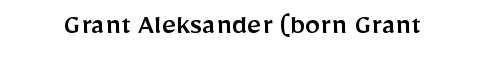
Q: Is the text italic (slanted)? A: No, it is upright.
Q: Is the typeface a serif or a sans-serif typeface? A: Sans-serif.
Q: Is the text underlined? A: No.
Q: Is the spacing between letters normal or unusually wide? A: Normal.
Q: Width (condensed, normal, or wide)? A: Normal.
Q: Stroke contrast? A: Low.
Q: x-height? A: Medium.
Q: Monospaced? A: No.
